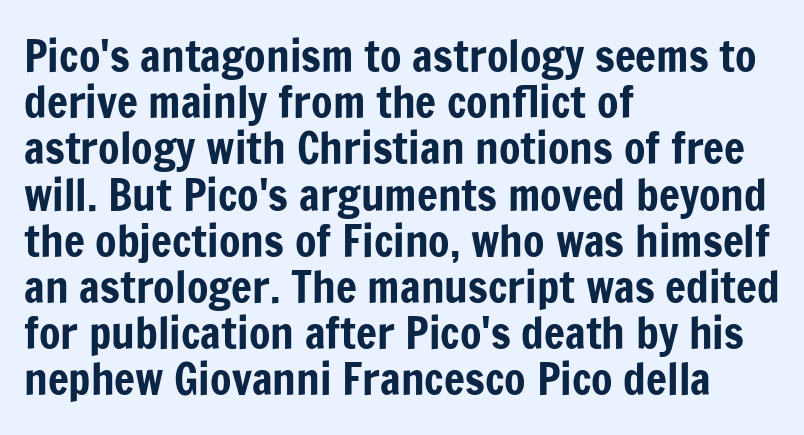
The image shows 44 px condensed sans-serif type, upright; set left-aligned, tight line spacing (1.05x), normal letter spacing, not underlined; low stroke contrast and a medium x-height.
